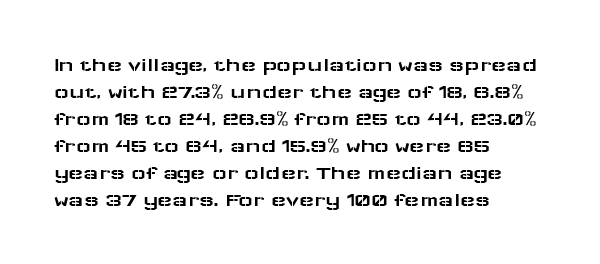
The image shows 20 px text type, upright; set left-aligned, normal line spacing (1.35x), normal letter spacing, not underlined.
